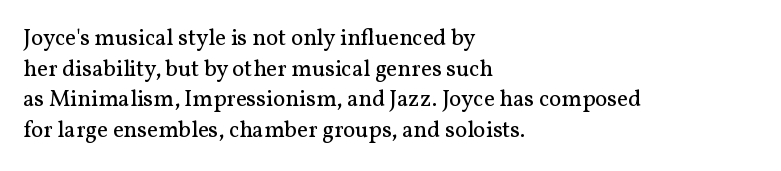
Q: Is the text bold? A: No.
Q: Is the text italic (slanted)? A: No, it is upright.
Q: Is the text underlined? A: No.
Q: How is the paragraph aligned? A: Left-aligned.
Q: Is the spacing between letters normal or unusually wide? A: Normal.
Q: Is the spacing between lines tight, normal or loose? A: Normal.
